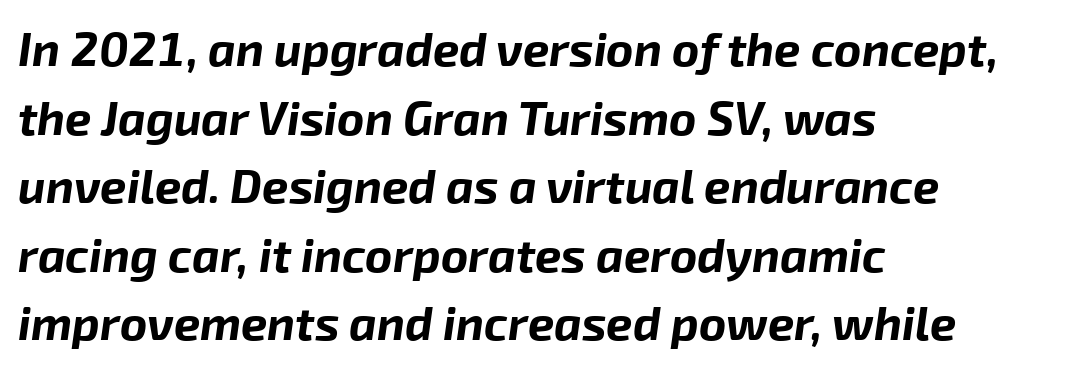
Each row of text sits above clean, open space. Vertically, the passage feels balanced, rows spaced as you'd expect. The passage shown is typed in a proportional face where columns would drift. Students, note that the glyphs here touch the page at normal intervals. Does the copy run flush right? No — it runs flush left.
